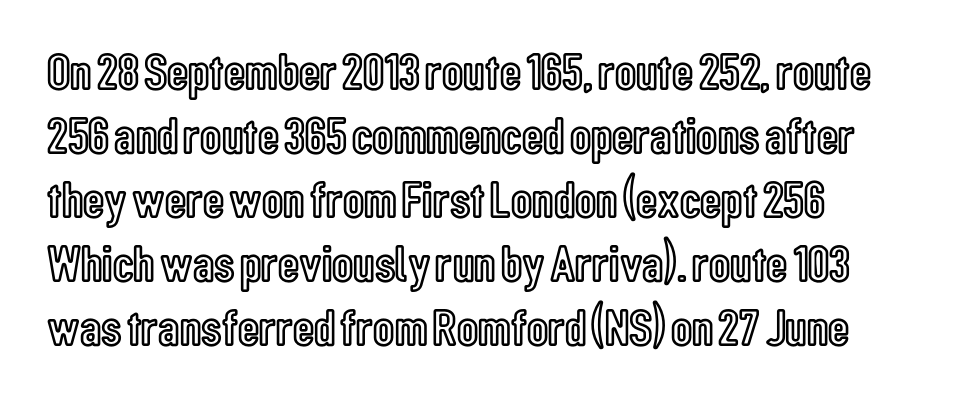
No word sits above an underline. The type is set solid horizontally, with unmodified tracking. Line beginnings align vertically; line endings do not. This sample has the flowing, uneven cadence of proportional lettering. In terms of posture, this sample is upright.
